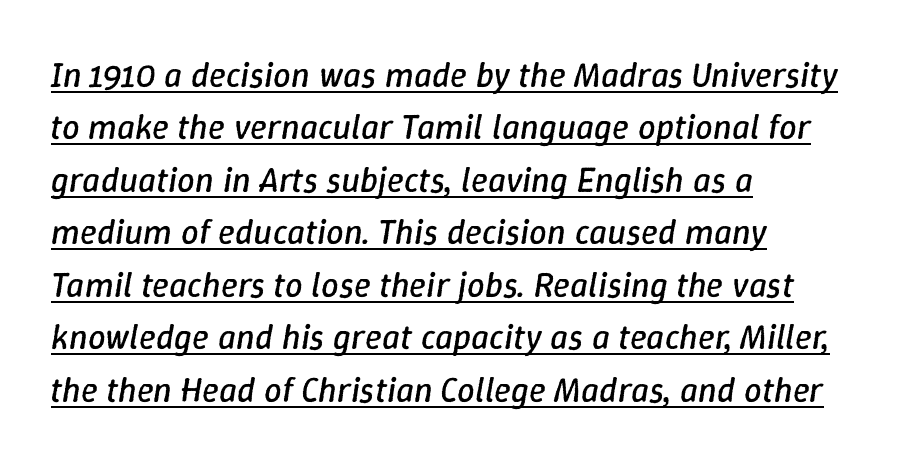
{"italic": "yes", "lean": "right", "slant_degrees": 9, "bold": "no", "weight": "regular", "width": "normal", "stroke_contrast": "low", "x_height": "medium", "monospaced": "no", "underline": "yes", "align": "left", "line_spacing": "normal", "line_spacing_ratio": 1.5, "letter_spacing": "normal", "letter_spacing_em": 0.0, "glyph_px": 35}
